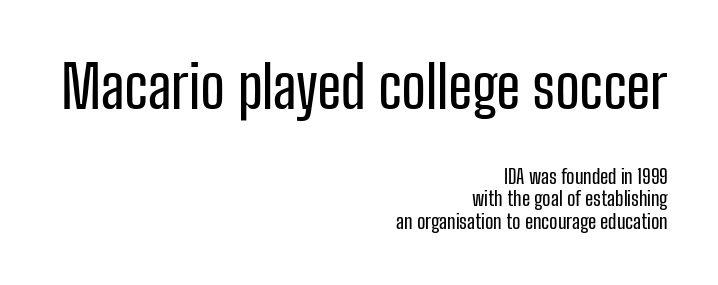
Q: Is the text italic (slanted)? A: No, it is upright.
Q: Is the typeface a serif or a sans-serif typeface? A: Sans-serif.
Q: Is the text underlined? A: No.
Q: How is the paragraph aligned? A: Right-aligned.
Q: Is the spacing between letters normal or unusually wide? A: Normal.
Q: Is the spacing between lines tight, normal or loose? A: Tight.
Q: Which block of text is set in a larger size, the first (top) or the second (bottom)? A: The first (top) one.
Q: Width (condensed, normal, or wide)? A: Condensed.
Q: Stroke contrast? A: Low.
Q: x-height? A: Medium.
Q: Monospaced? A: No.
